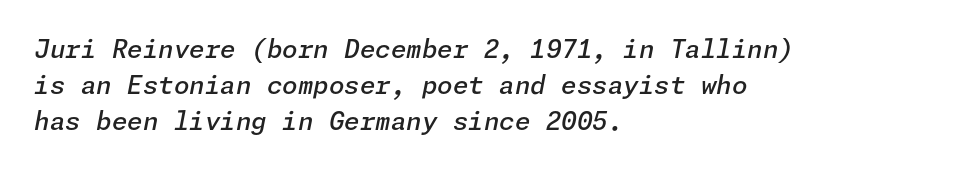
A typesetter would call this leading conventional body-copy spacing. Weight check: semibold — heavier than regular, not quite bold. This rendering features lettering with no underline. Between one letter and the next there's only the usual sliver of space. Casual observation: everything's shoved over to the left.
